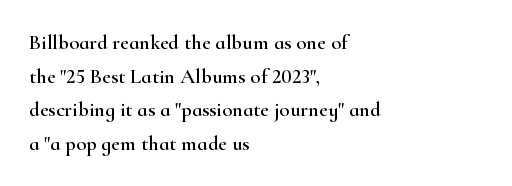
{"italic": "no", "underline": "no", "align": "left", "line_spacing": "normal", "line_spacing_ratio": 1.6, "letter_spacing": "normal", "letter_spacing_em": 0.0, "glyph_px": 21}
